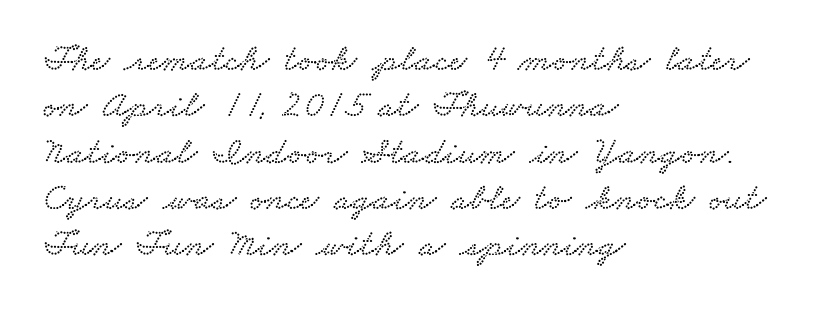
A classic flush-left, rag-right setting is used for this passage. The glyphs in this specimen are seriffed. The rendering uses natural spacing where letterforms have individual widths. No word sits above an underline.
